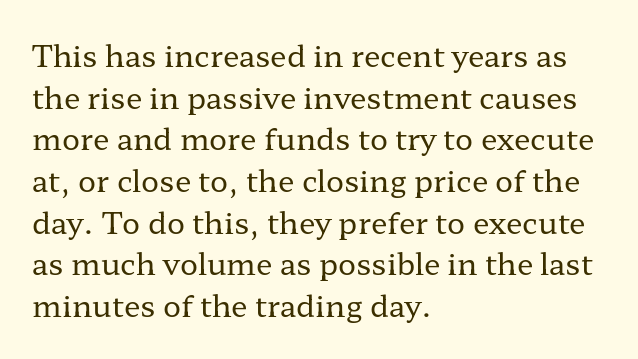
The vertical gap from one line to the next is medium. There is no visible air inserted between adjacent glyphs. Is the stroke heavy? The answer is a plain regular-or-lighter. Does the copy run flush right? No — it runs flush left. I'd call this a serif setting — the letters wear small feet. Bare-footed words on every line.
